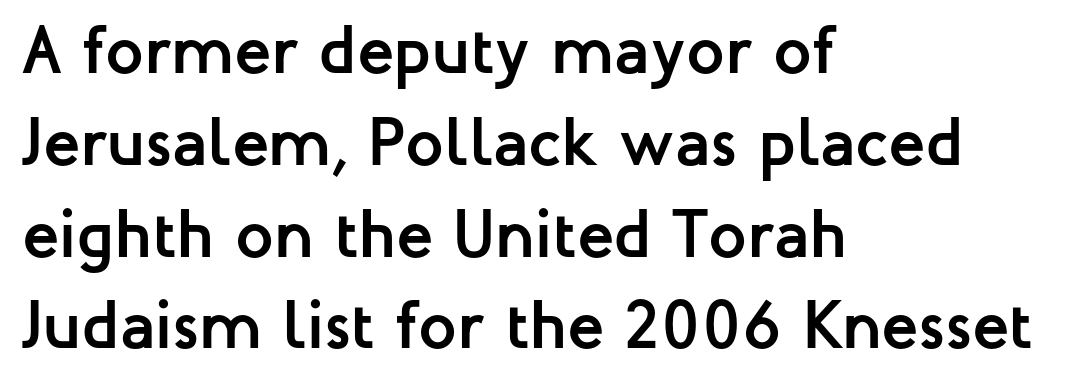
{"serif": "no", "italic": "no", "bold": "yes", "weight": "semibold", "width": "normal", "stroke_contrast": "low", "x_height": "medium", "monospaced": "no", "underline": "no", "align": "left", "line_spacing": "normal", "line_spacing_ratio": 1.35, "letter_spacing": "normal", "letter_spacing_em": 0.0, "glyph_px": 68}
